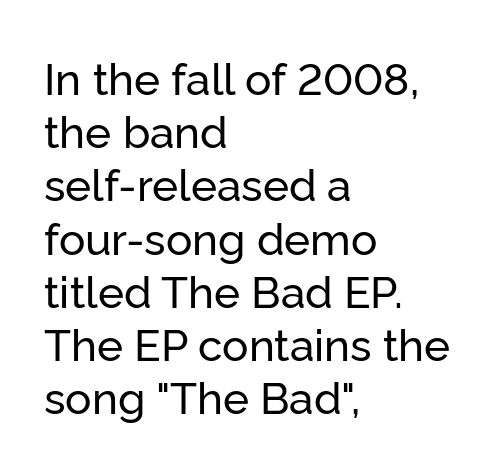
{"serif": "no", "italic": "no", "width": "normal", "stroke_contrast": "low", "x_height": "medium", "monospaced": "no", "underline": "no", "align": "left", "line_spacing_ratio": 1.21, "letter_spacing": "normal", "letter_spacing_em": 0.0, "glyph_px": 44}
